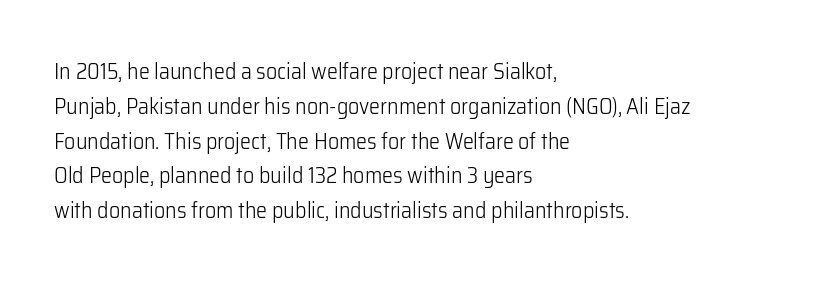
Q: Is the text bold? A: No.
Q: Is the text italic (slanted)? A: No, it is upright.
Q: Is the text underlined? A: No.
Q: How is the paragraph aligned? A: Left-aligned.
Q: Is the spacing between letters normal or unusually wide? A: Normal.
Q: Is the spacing between lines tight, normal or loose? A: Normal.
